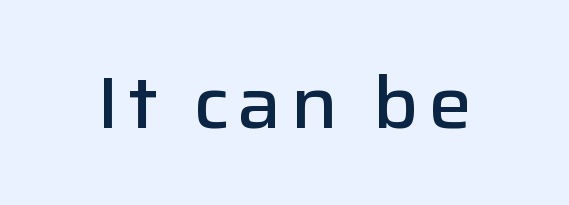
The image shows 74 px semibold sans-serif type, upright; set not underlined; low stroke contrast and a medium x-height.
